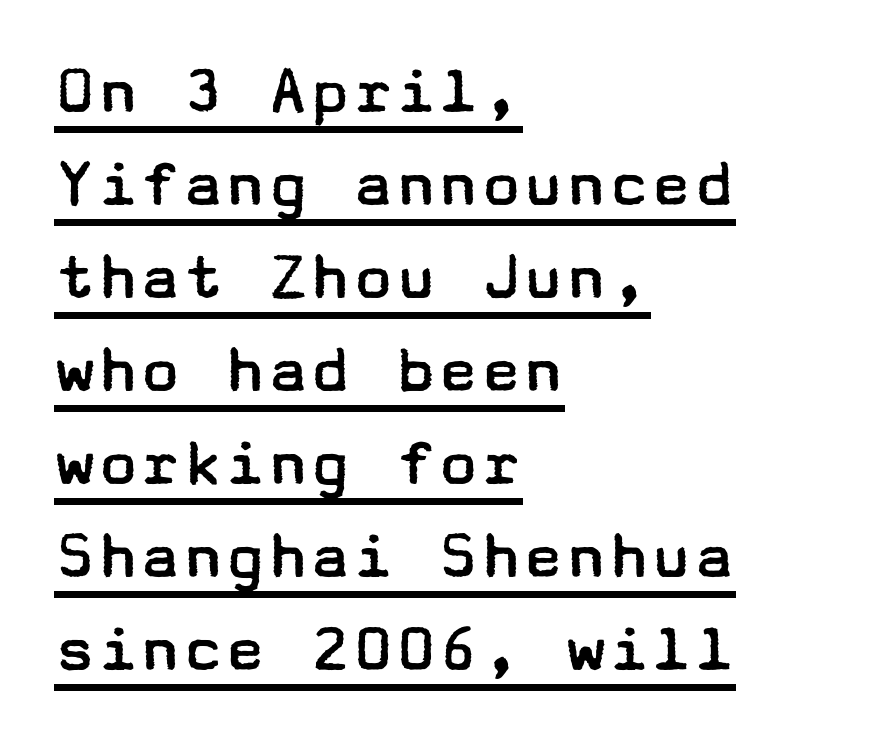
Q: Is the text bold? A: No.
Q: Is the text italic (slanted)? A: No, it is upright.
Q: Is the typeface a serif or a sans-serif typeface? A: Sans-serif.
Q: Is the text underlined? A: Yes.
Q: How is the paragraph aligned? A: Left-aligned.
Q: Is the spacing between letters normal or unusually wide? A: Normal.
Q: Is the spacing between lines tight, normal or loose? A: Normal.
Q: Width (condensed, normal, or wide)? A: Wide.
Q: Stroke contrast? A: Low.
Q: x-height? A: Medium.
